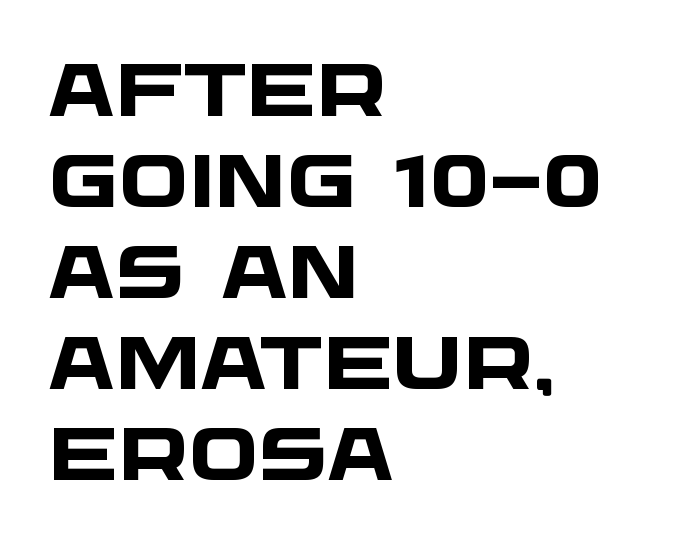
The image shows 74 px heavy, wide sans-serif type; set left-aligned, line spacing 1.23x, normal letter spacing, not underlined; low stroke contrast and a large x-height.
